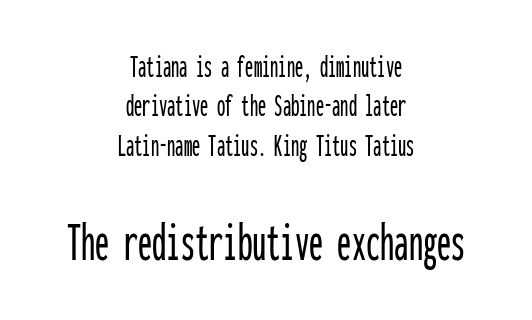
{"serif": "no", "italic": "no", "width": "condensed", "stroke_contrast": "low", "x_height": "medium", "monospaced": "yes", "underline": "no", "align": "center", "line_spacing_ratio": 1.19, "letter_spacing": "normal", "letter_spacing_em": 0.0, "larger_block": "second", "size_ratio": 1.73, "glyph_px": 57}
